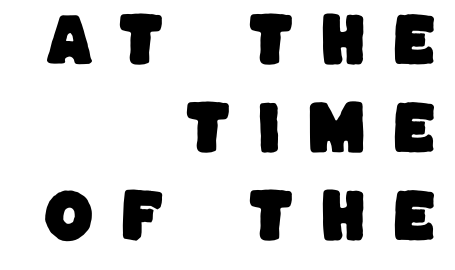
The image shows 58 px sans-serif type; set right-aligned, normal line spacing (1.52x), unusually wide letter spacing (+0.44 em), not underlined; low stroke contrast and a large x-height.
